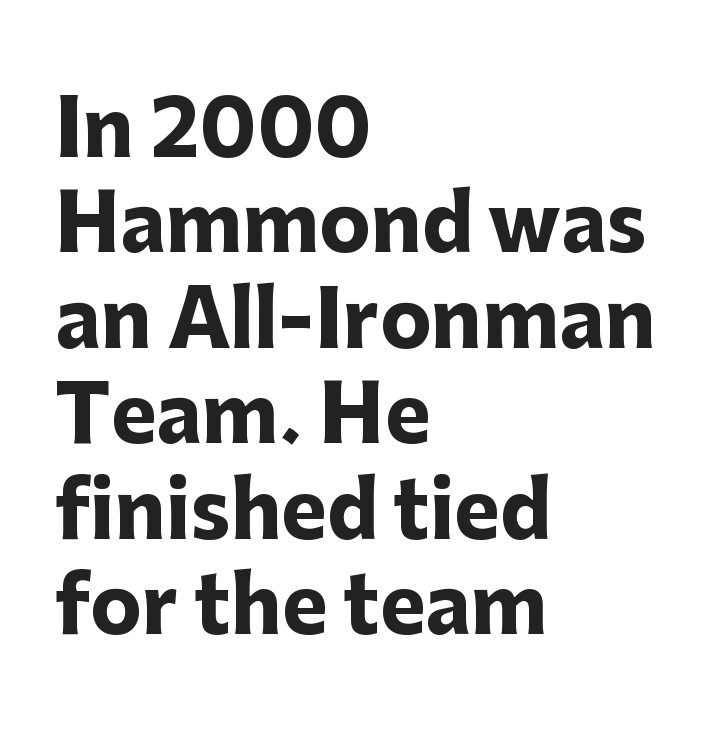
Spacing between characters is what you'd get straight out of the box. The lines are quadded left. Looks like regular typesetting: each glyph gets only the width it needs. The glyphs have the mass of a bold cut. No word sits above an underline. Nope, not italic — everything's standing straight.
